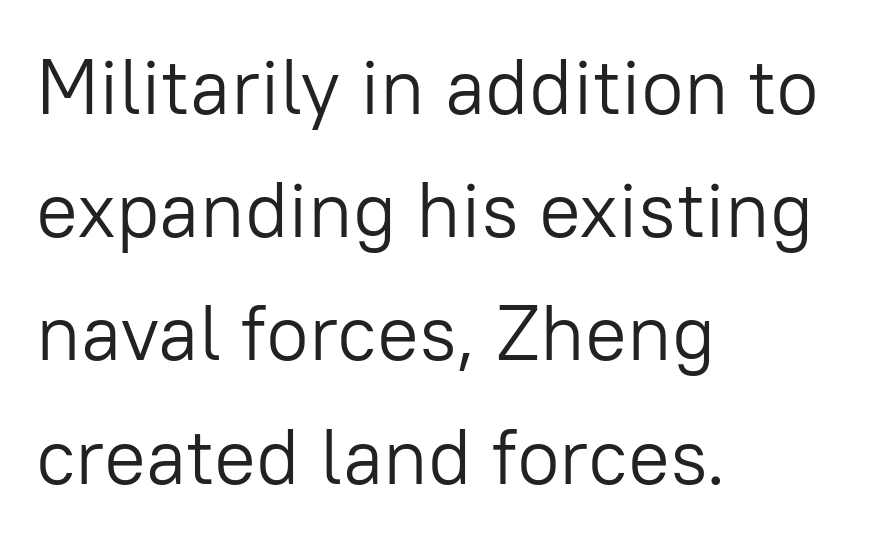
Q: Is the text bold? A: No.
Q: Is the text italic (slanted)? A: No, it is upright.
Q: Is the typeface a serif or a sans-serif typeface? A: Sans-serif.
Q: Is the text underlined? A: No.
Q: How is the paragraph aligned? A: Left-aligned.
Q: Is the spacing between letters normal or unusually wide? A: Normal.
Q: Is the spacing between lines tight, normal or loose? A: Normal.
Q: Width (condensed, normal, or wide)? A: Normal.
Q: Stroke contrast? A: Low.
Q: x-height? A: Medium.
Q: Monospaced? A: No.
